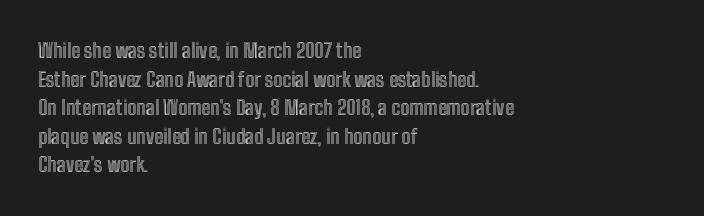
The image shows 20 px text type, upright; set left-aligned, normal line spacing (1.43x), normal letter spacing, not underlined.
